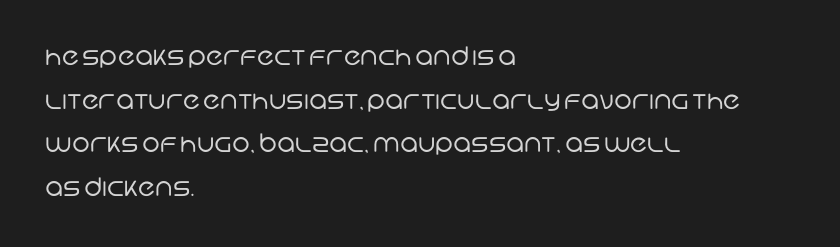
In terms of letterspacing, this is plain default setting. Summary of weight: not heavy and not bold. Type without underlining. This sample is left-justified, so line endings fall wherever the words run out.
